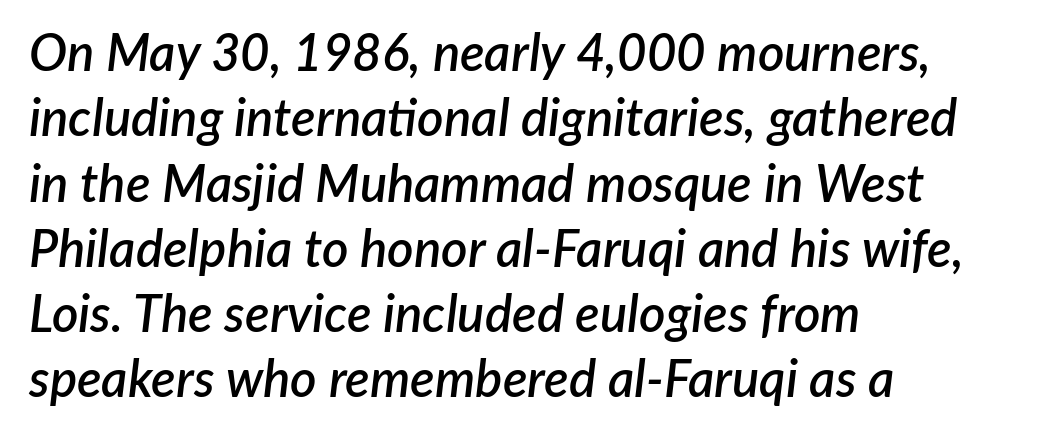
Short and long lines alike share a common starting point at left. Is the type slanted? Yes — the strokes lean at a clear angle. Caption: standard tracking, unaltered. Does the weight exceed regular? Yes, but only to semibold.
